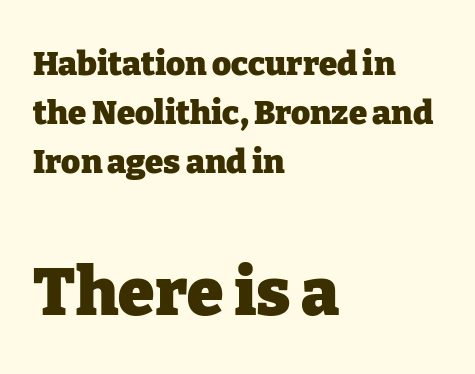
{"serif": "yes", "italic": "no", "bold": "yes", "weight": "heavy", "width": "normal", "stroke_contrast": "low", "x_height": "medium", "monospaced": "no", "underline": "no", "align": "left", "line_spacing": "normal", "line_spacing_ratio": 1.48, "letter_spacing": "normal", "letter_spacing_em": 0.0, "larger_block": "second", "size_ratio": 2.0, "glyph_px": 66}
